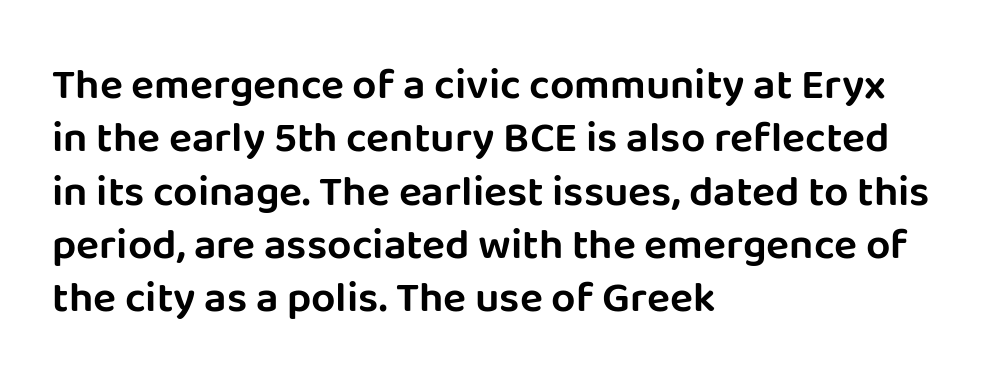
{"serif": "no", "italic": "no", "width": "normal", "stroke_contrast": "low", "x_height": "large", "monospaced": "no", "underline": "no", "align": "left", "line_spacing_ratio": 1.24, "letter_spacing": "normal", "letter_spacing_em": 0.0, "glyph_px": 43}
